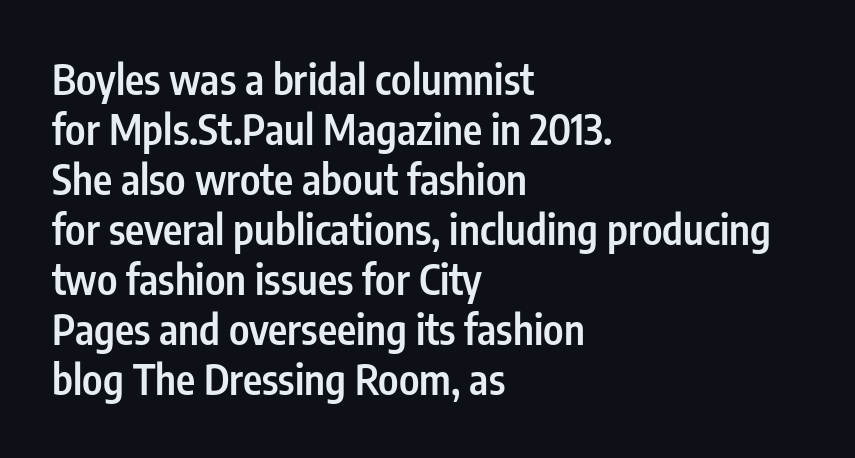
The baseline area is clear. One-word summary of the alignment: left. The lettering holds an erect, upright posture throughout. Honestly, the letter spacing is just normal — you wouldn't notice it. Classification — sans serif. Weight check: semibold — heavier than regular, not quite bold.
